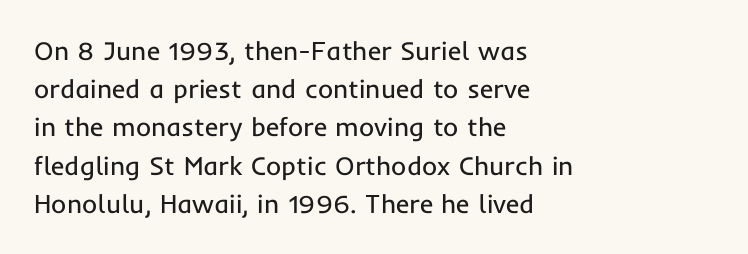
The image shows 26 px text type, upright; set left-aligned, normal line spacing (1.47x), normal letter spacing, not underlined.
